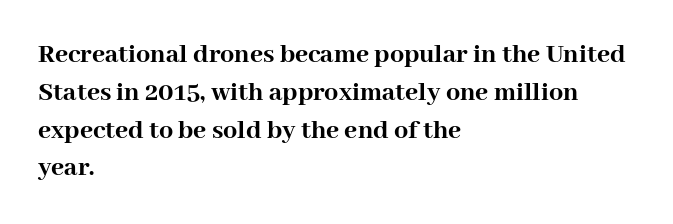
Words float on clear page, feet unadorned. A typesetter would call this proportional, since set widths differ per character. Stroke terminals: seriffed. Honestly, the row spacing looks completely unremarkable. A dark, heavy texture on the line: the type is bold.
